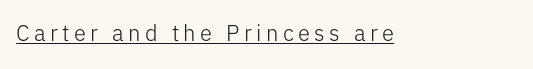
{"italic": "no", "bold": "no", "underline": "yes", "letter_spacing": "wide", "letter_spacing_em": 0.2, "glyph_px": 22}
